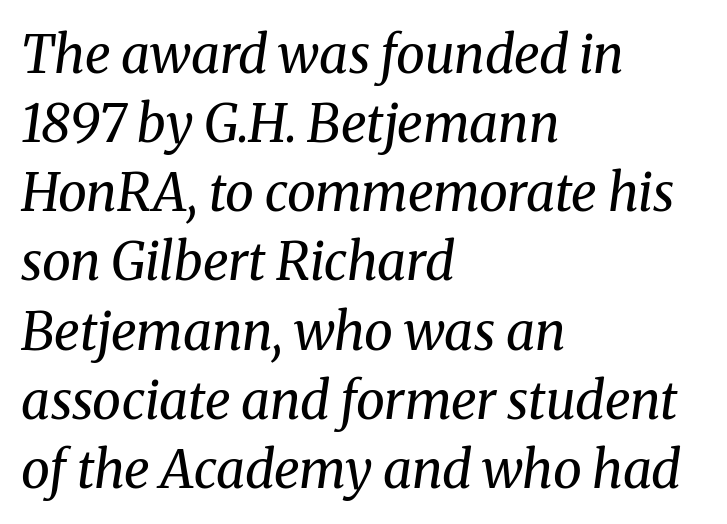
Nothing heavy about these letters — not bold at all. Tall strokes in this sample are angled rather than plumb. Is this a fixed-width face? No — the glyphs have proportional, varying widths. The typeface chosen for these lines features serifs. This rendering leaves character spacing at its baseline value.
